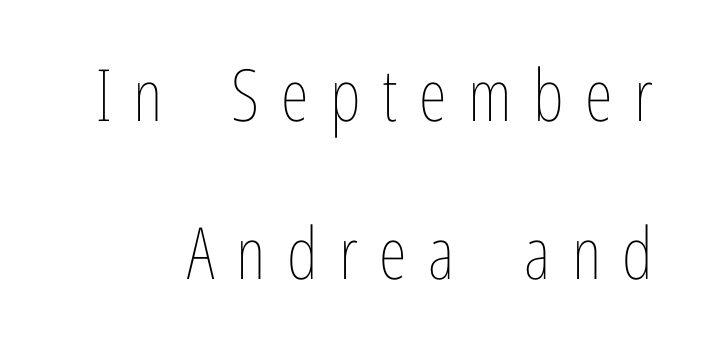
Looks like regular typesetting: each glyph gets only the width it needs. Words float on clear page, feet unadorned. A roman cut, with each character standing at attention. The typeface has the unassuming heft of standard copy or less. Each new line begins a long way beneath the previous one.
